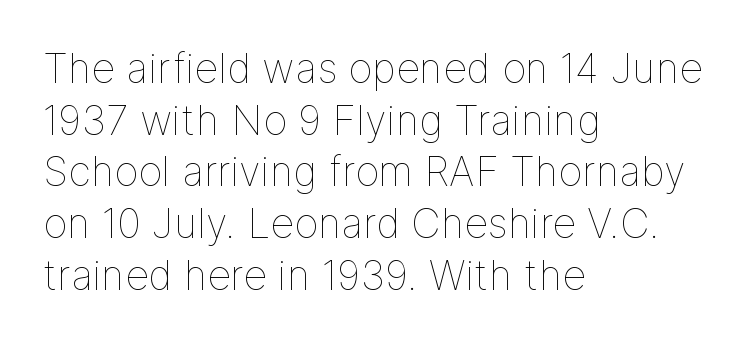
{"italic": "no", "bold": "no", "weight": "thin", "width": "normal", "stroke_contrast": "low", "x_height": "medium", "monospaced": "no", "underline": "no", "align": "left", "line_spacing": "normal", "line_spacing_ratio": 1.26, "letter_spacing": "normal", "letter_spacing_em": 0.0, "glyph_px": 41}
